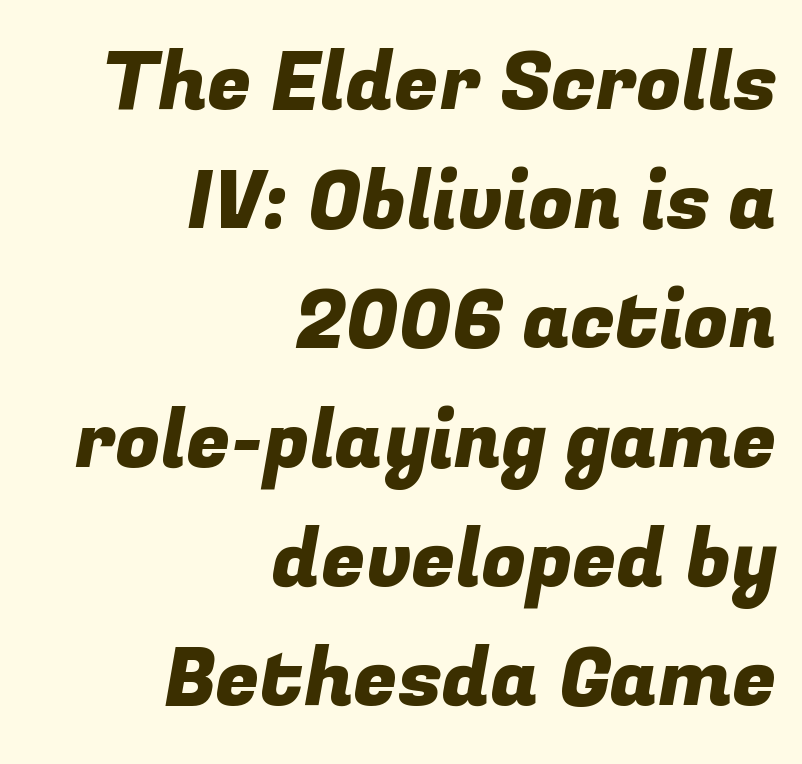
{"serif": "no", "width": "normal", "stroke_contrast": "low", "x_height": "medium", "monospaced": "no", "underline": "no", "align": "right", "line_spacing": "normal", "line_spacing_ratio": 1.49, "letter_spacing": "normal", "letter_spacing_em": 0.0, "glyph_px": 80}
